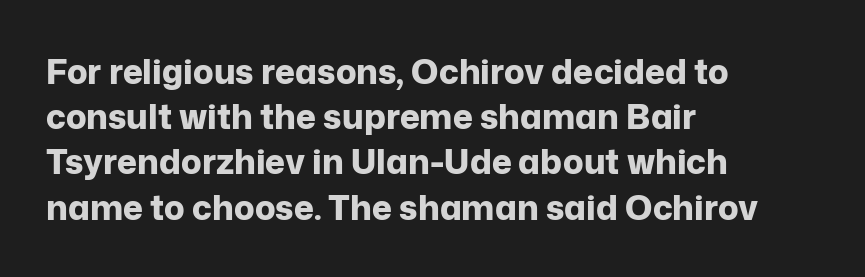
{"serif": "no", "italic": "no", "bold": "yes", "weight": "bold", "width": "normal", "stroke_contrast": "low", "x_height": "medium", "monospaced": "no", "underline": "no", "align": "left", "line_spacing": "normal", "line_spacing_ratio": 1.33, "letter_spacing": "normal", "letter_spacing_em": 0.0, "glyph_px": 34}
